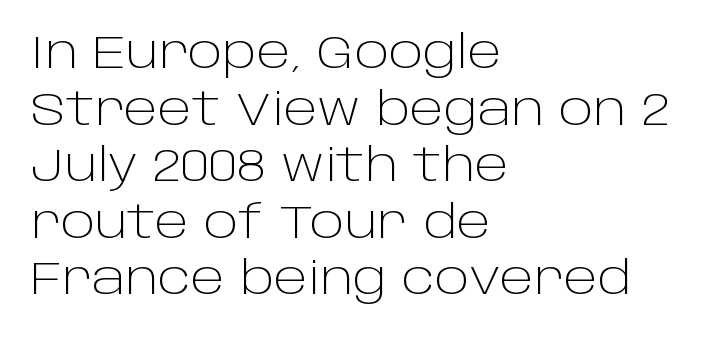
The image shows 46 px light sans-serif type, upright; set left-aligned, line spacing 1.23x, normal letter spacing, not underlined; low stroke contrast and a large x-height.
